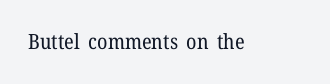
{"italic": "no", "bold": "no", "underline": "no", "letter_spacing": "normal", "letter_spacing_em": 0.0, "glyph_px": 21}
